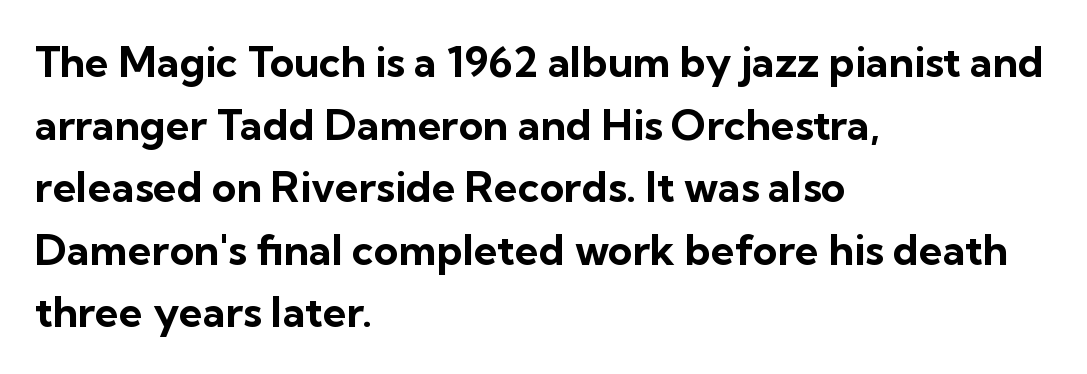
{"serif": "no", "italic": "no", "bold": "yes", "weight": "bold", "width": "normal", "stroke_contrast": "low", "x_height": "medium", "monospaced": "no", "underline": "no", "align": "left", "line_spacing": "normal", "line_spacing_ratio": 1.49, "letter_spacing": "normal", "letter_spacing_em": 0.0, "glyph_px": 42}
